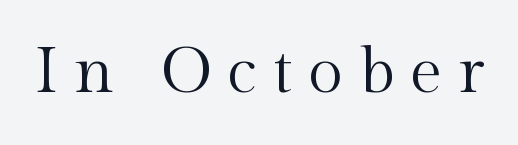
{"serif": "yes", "italic": "no", "bold": "no", "weight": "regular", "width": "normal", "x_height": "medium", "monospaced": "no", "underline": "no", "letter_spacing": "wide", "letter_spacing_em": 0.25, "glyph_px": 64}
